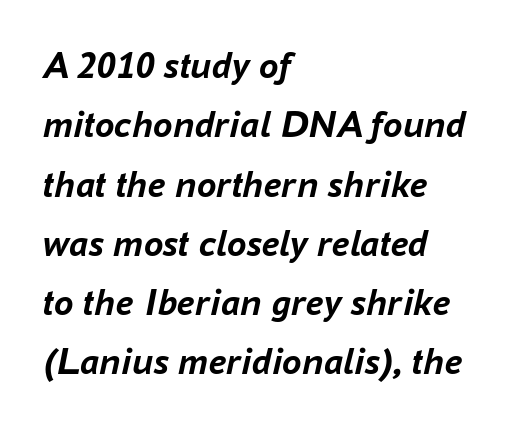
Q: Is the text bold? A: Yes.
Q: Is the text italic (slanted)? A: Yes, it leans right by about 16 degrees.
Q: Is the text underlined? A: No.
Q: How is the paragraph aligned? A: Left-aligned.
Q: Is the spacing between letters normal or unusually wide? A: Normal.
Q: Is the spacing between lines tight, normal or loose? A: Normal.
Q: Width (condensed, normal, or wide)? A: Normal.
Q: Stroke contrast? A: Low.
Q: x-height? A: Medium.
Q: Monospaced? A: No.
